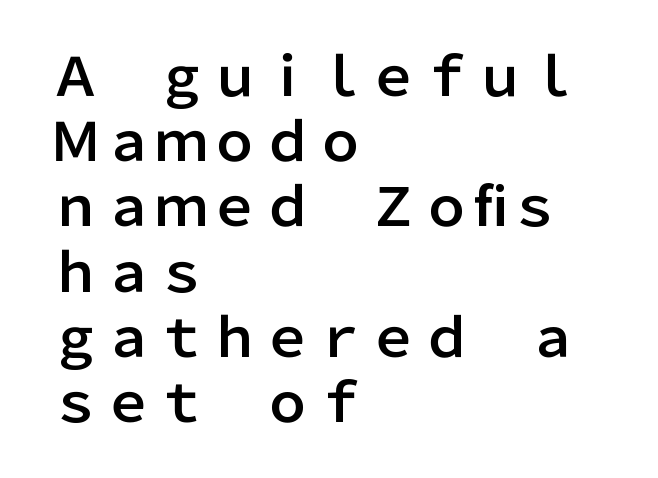
Each letter keeps its own natural width here, so spacing adapts to shape. Tall strokes in this sample are plumb rather than angled. Leftover space on each line is placed entirely after the last word. You can tell from the bare stems that sans-serif type was used. Check under the words: just untouched page. Honestly, the letter spacing is just normal — you wouldn't notice it.
